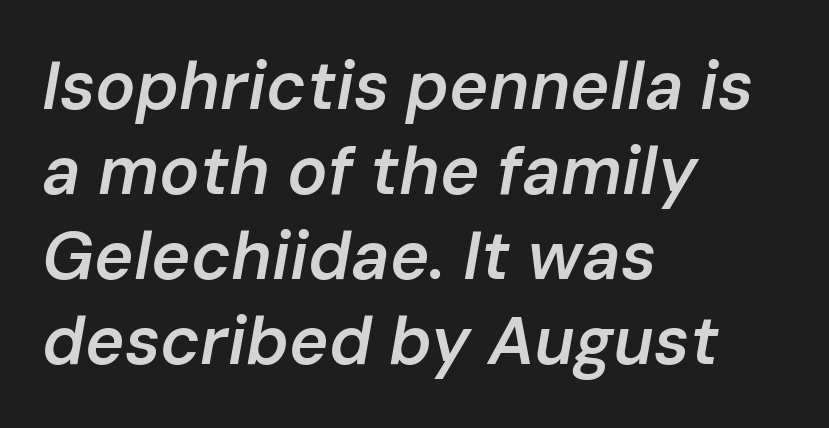
Q: Is the text bold? A: Semi-bold.
Q: Is the text italic (slanted)? A: Yes, it leans right by about 10 degrees.
Q: Is the text underlined? A: No.
Q: How is the paragraph aligned? A: Left-aligned.
Q: Is the spacing between letters normal or unusually wide? A: Normal.
Q: Is the spacing between lines tight, normal or loose? A: Normal.
Q: Width (condensed, normal, or wide)? A: Normal.
Q: Stroke contrast? A: Low.
Q: x-height? A: Medium.
Q: Monospaced? A: No.
